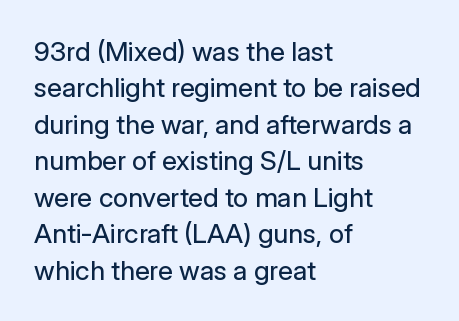
{"italic": "no", "bold": "no", "underline": "no", "align": "left", "line_spacing": "normal", "line_spacing_ratio": 1.35, "letter_spacing": "normal", "letter_spacing_em": 0.0, "glyph_px": 27}
